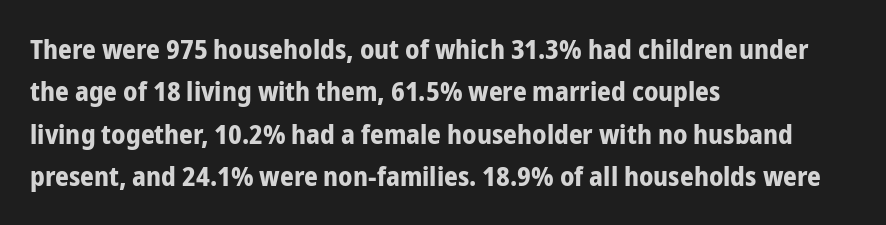
Q: Is the text bold? A: Yes.
Q: Is the text italic (slanted)? A: No, it is upright.
Q: Is the text underlined? A: No.
Q: How is the paragraph aligned? A: Left-aligned.
Q: Is the spacing between letters normal or unusually wide? A: Normal.
Q: Is the spacing between lines tight, normal or loose? A: Normal.
